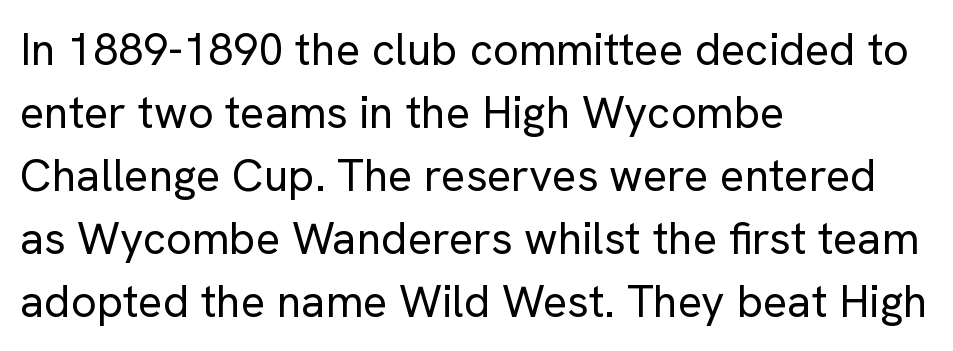
Q: Is the text bold? A: No.
Q: Is the text italic (slanted)? A: No, it is upright.
Q: Is the typeface a serif or a sans-serif typeface? A: Sans-serif.
Q: Is the text underlined? A: No.
Q: How is the paragraph aligned? A: Left-aligned.
Q: Is the spacing between letters normal or unusually wide? A: Normal.
Q: Is the spacing between lines tight, normal or loose? A: Normal.
Q: Width (condensed, normal, or wide)? A: Normal.
Q: Stroke contrast? A: Low.
Q: x-height? A: Medium.
Q: Monospaced? A: No.
